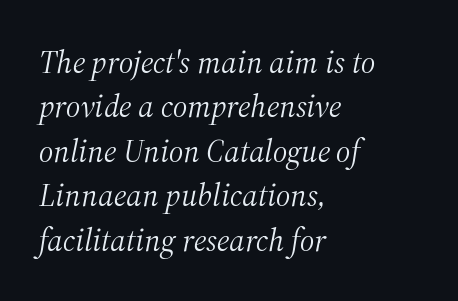
The image shows 32 px light serif type, italic (leaning right); set left-aligned, normal line spacing (1.39x), normal letter spacing, not underlined; medium stroke contrast and a medium x-height.
